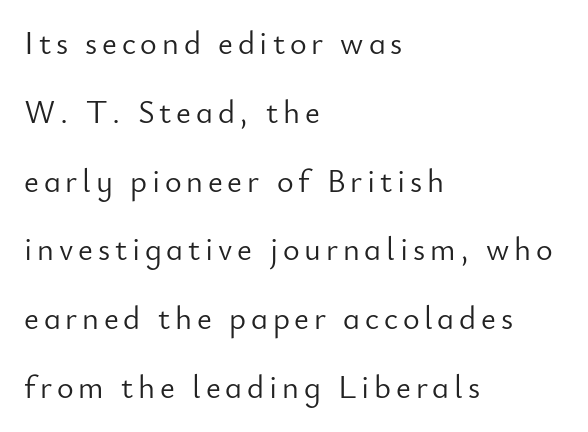
The image shows 32 px light sans-serif type, upright; set left-aligned, loose line spacing (2.15x), not underlined; low stroke contrast and a small x-height.
